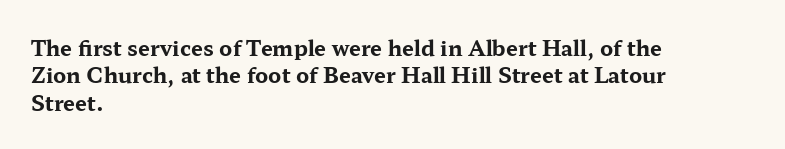
The image shows 21 px bold type, upright; set left-aligned, normal line spacing (1.3x), normal letter spacing, not underlined.
